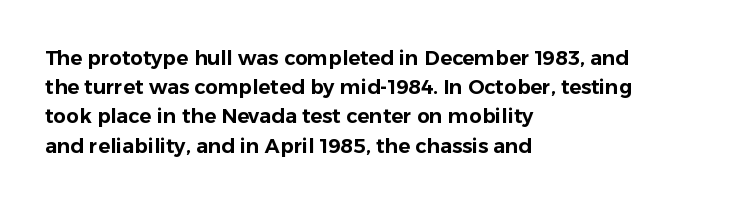
Q: Is the text italic (slanted)? A: No, it is upright.
Q: Is the text underlined? A: No.
Q: How is the paragraph aligned? A: Left-aligned.
Q: Is the spacing between letters normal or unusually wide? A: Normal.
Q: Is the spacing between lines tight, normal or loose? A: Normal.
